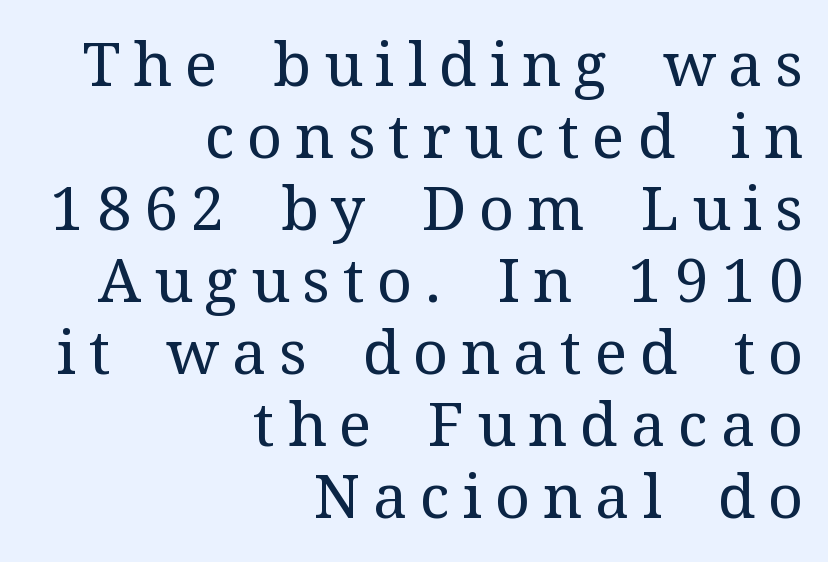
{"serif": "yes", "italic": "no", "bold": "no", "weight": "regular", "width": "normal", "stroke_contrast": "medium", "x_height": "medium", "monospaced": "no", "underline": "no", "align": "right", "line_spacing_ratio": 1.18, "letter_spacing": "wide", "letter_spacing_em": 0.21, "glyph_px": 61}
